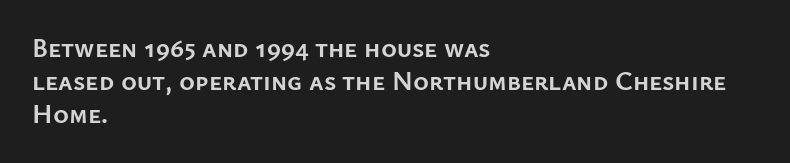
{"italic": "no", "bold": "yes", "underline": "no", "align": "left", "line_spacing_ratio": 1.22, "letter_spacing": "normal", "letter_spacing_em": 0.0, "glyph_px": 27}
